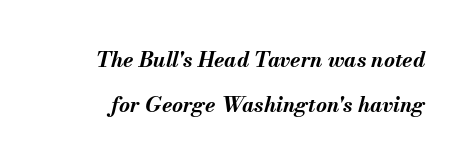
The image shows 21 px bold type, italic (leaning right); set loose line spacing (2.12x), normal letter spacing, not underlined.
